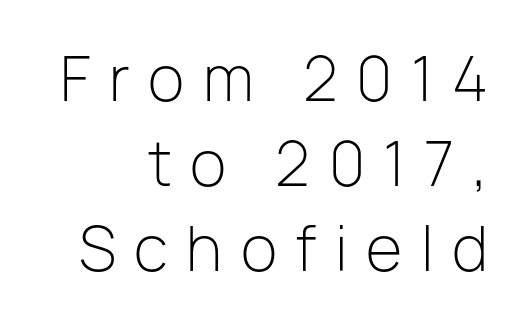
The image shows 60 px light sans-serif type, upright; set right-aligned, normal line spacing (1.42x), unusually wide letter spacing (+0.31 em), not underlined; low stroke contrast and a medium x-height.
